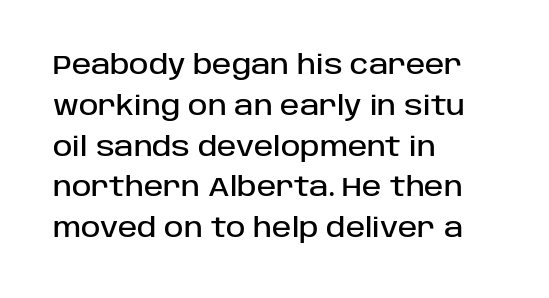
The image shows 26 px text type, upright; set left-aligned, normal line spacing (1.57x), normal letter spacing, not underlined.
